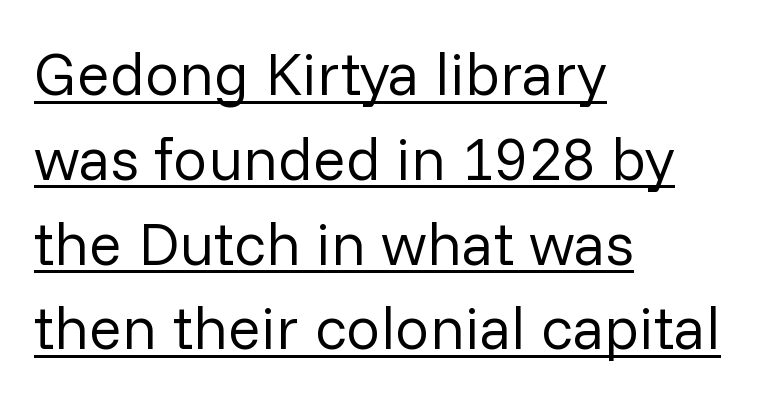
{"serif": "no", "italic": "no", "bold": "no", "weight": "regular", "width": "normal", "stroke_contrast": "low", "x_height": "medium", "monospaced": "no", "underline": "yes", "align": "left", "line_spacing": "normal", "line_spacing_ratio": 1.39, "letter_spacing": "normal", "letter_spacing_em": 0.0, "glyph_px": 61}
